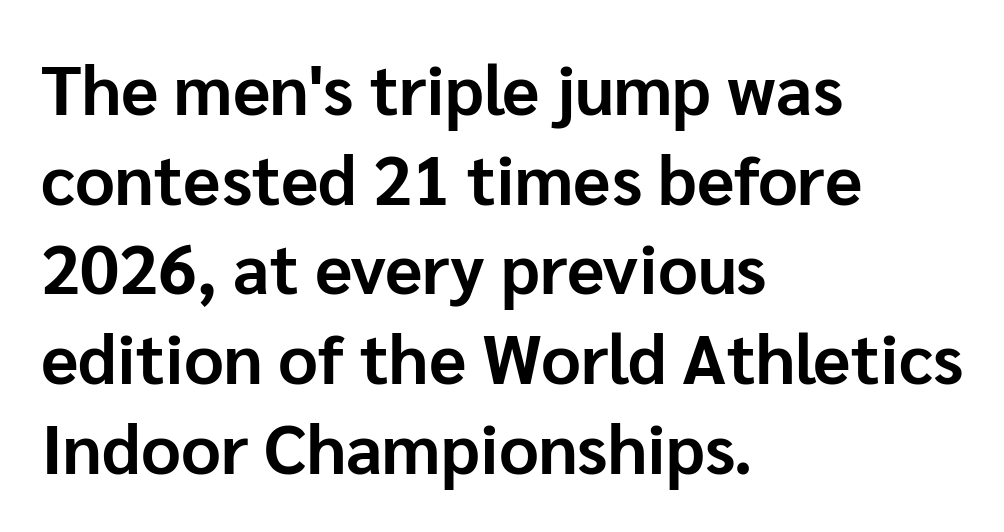
Standard letterfit; no display-style spreading of the glyphs. The font's upright variant was chosen for this text. Lines of text with bare space underneath. Bold? Absolutely — the strokes are thick and heavy. To sum up the face: it is a sans, with no serifs.
